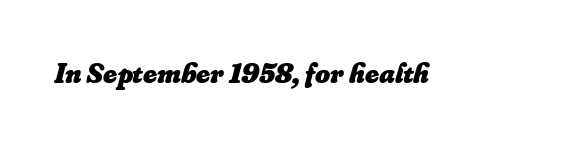
The image shows 29 px heavy type, italic (leaning right); set normal letter spacing, not underlined; low stroke contrast and a small x-height.
